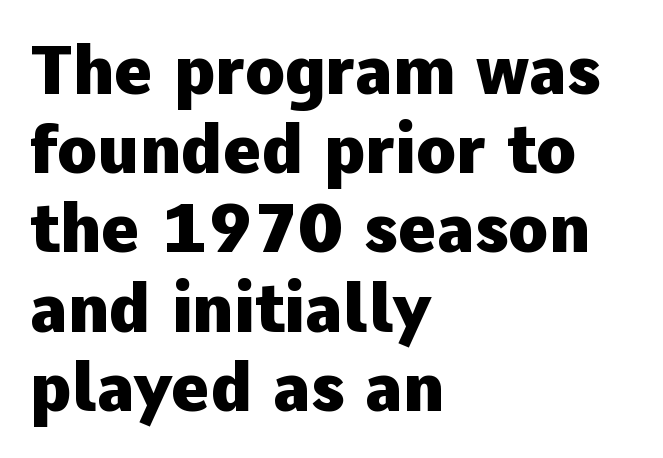
{"serif": "no", "italic": "no", "bold": "yes", "weight": "heavy", "width": "normal", "stroke_contrast": "low", "x_height": "medium", "monospaced": "no", "underline": "no", "align": "left", "line_spacing_ratio": 1.2, "letter_spacing": "normal", "letter_spacing_em": 0.0, "glyph_px": 66}
